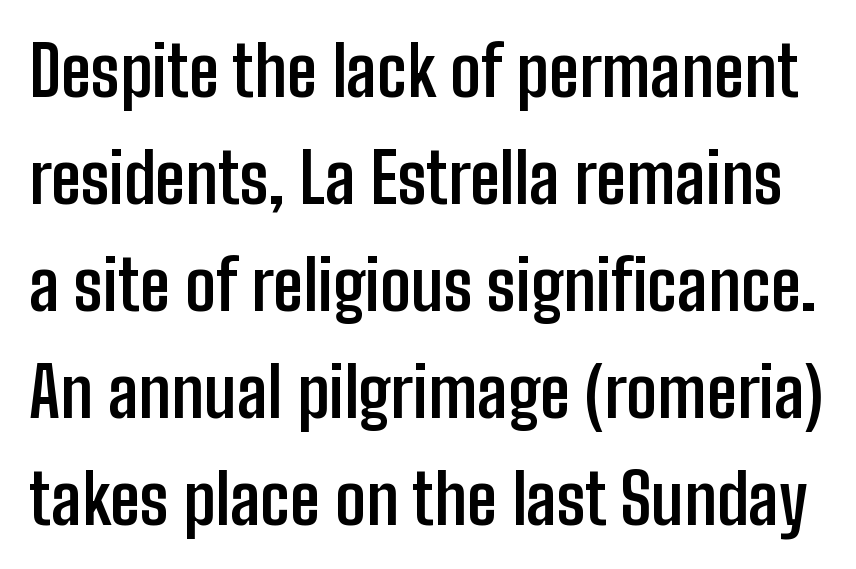
Q: Is the text bold? A: Yes.
Q: Is the text italic (slanted)? A: No, it is upright.
Q: Is the typeface a serif or a sans-serif typeface? A: Sans-serif.
Q: Is the text underlined? A: No.
Q: Is the spacing between letters normal or unusually wide? A: Normal.
Q: Is the spacing between lines tight, normal or loose? A: Normal.
Q: Width (condensed, normal, or wide)? A: Condensed.
Q: Stroke contrast? A: Low.
Q: x-height? A: Medium.
Q: Monospaced? A: No.
